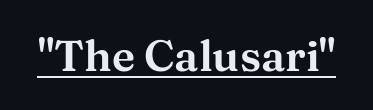
The image shows 43 px wide serif type, upright; set normal letter spacing, underlined; medium stroke contrast and a medium x-height.
